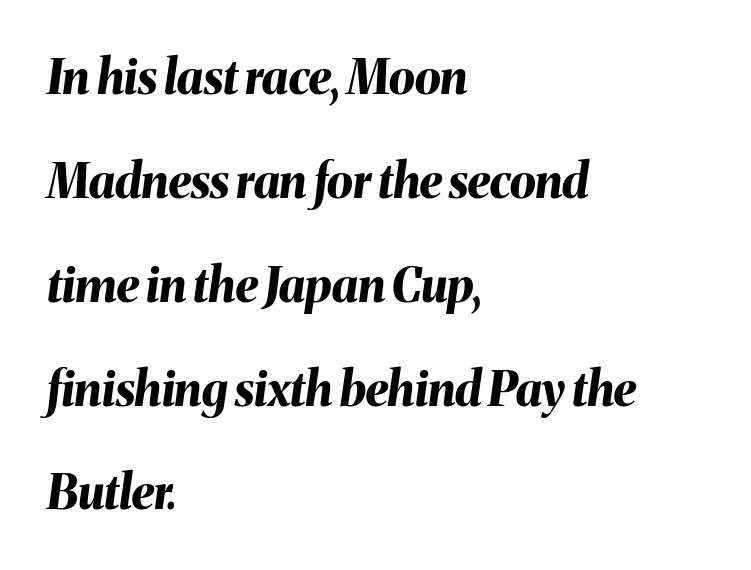
Only glyphs here, with clear space below each row. Letter spacing: default. Typesetter's note: full bold, strokes at maximum text heaviness. This rendering uses left alignment, leaving the right contour irregular.
